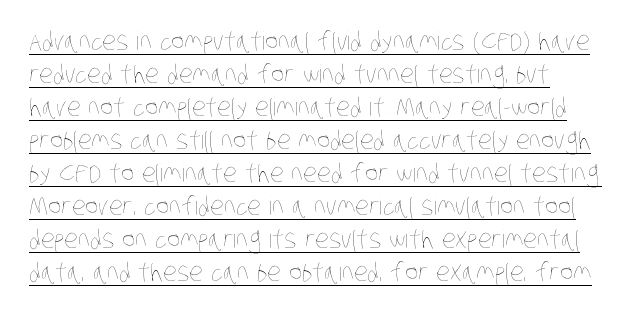
{"bold": "no", "underline": "yes", "line_spacing": "normal", "line_spacing_ratio": 1.32, "letter_spacing": "normal", "letter_spacing_em": 0.0, "glyph_px": 25}
